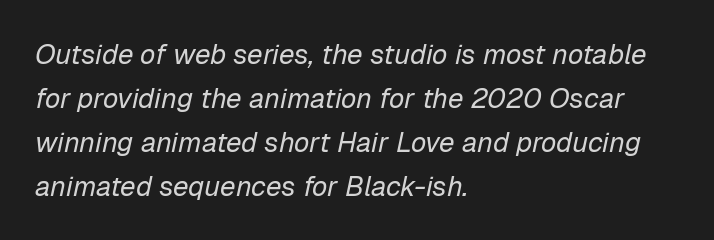
{"italic": "yes", "lean": "right", "slant_degrees": 12, "bold": "no", "weight": "regular", "width": "normal", "stroke_contrast": "low", "x_height": "medium", "monospaced": "no", "underline": "no", "align": "left", "line_spacing": "normal", "line_spacing_ratio": 1.57, "letter_spacing": "normal", "letter_spacing_em": 0.0, "glyph_px": 28}
